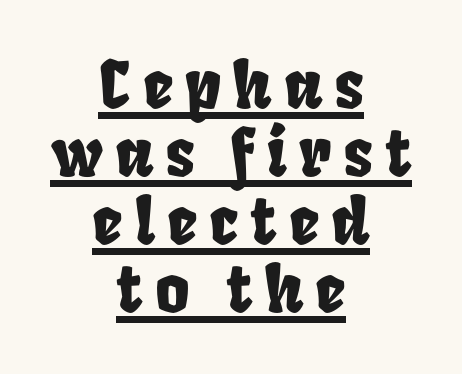
{"width": "condensed", "stroke_contrast": "low", "x_height": "large", "monospaced": "no", "underline": "yes", "align": "center", "line_spacing": "tight", "line_spacing_ratio": 1.03, "glyph_px": 66}
